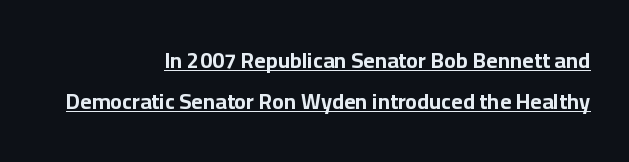
Horizontal alignment here is rightward, an uncommon choice for prose. Underline: present. A dark, heavy texture on the line: the type is bold. These lines keep a tight, regular rhythm from letter to letter. The letters stand upright; this is a roman face.
